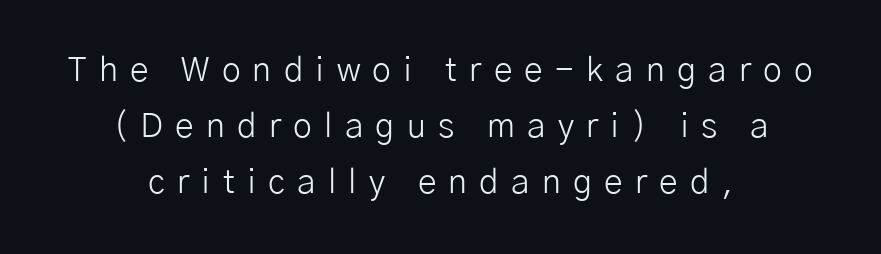
The image shows 34 px light sans-serif type, upright; set centered, normal line spacing (1.65x), unusually wide letter spacing (+0.36 em), not underlined; low stroke contrast and a medium x-height.
